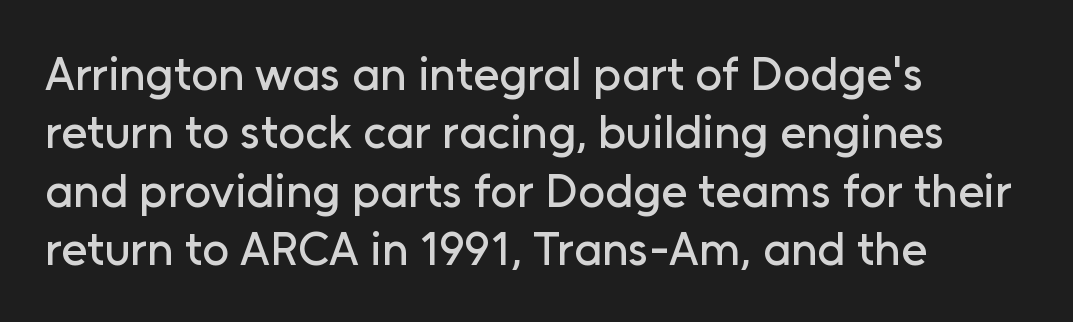
The image shows 47 px sans-serif type, upright; set left-aligned, line spacing 1.24x, normal letter spacing, not underlined; low stroke contrast and a medium x-height.
